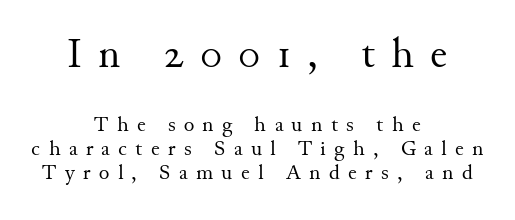
Q: Is the text bold? A: No.
Q: Is the text italic (slanted)? A: No, it is upright.
Q: Is the typeface a serif or a sans-serif typeface? A: Serif.
Q: Is the text underlined? A: No.
Q: How is the paragraph aligned? A: Centered.
Q: Is the spacing between letters normal or unusually wide? A: Unusually wide.
Q: Is the spacing between lines tight, normal or loose? A: Tight.
Q: Which block of text is set in a larger size, the first (top) or the second (bottom)? A: The first (top) one.
Q: Width (condensed, normal, or wide)? A: Normal.
Q: Stroke contrast? A: Medium.
Q: x-height? A: Small.
Q: Monospaced? A: No.
